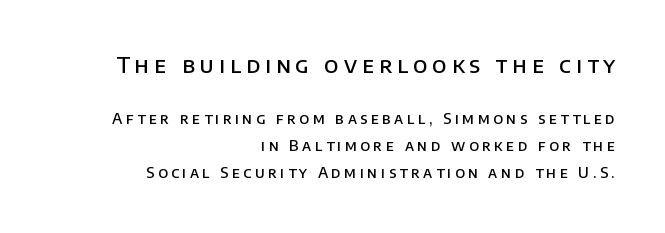
The gaps between neighbouring characters are conspicuously large. The passage shown is not underscored anywhere. Two sizes are in play, and the larger belongs to the first block. The strokes are fattened partway — semibold, not bold.
